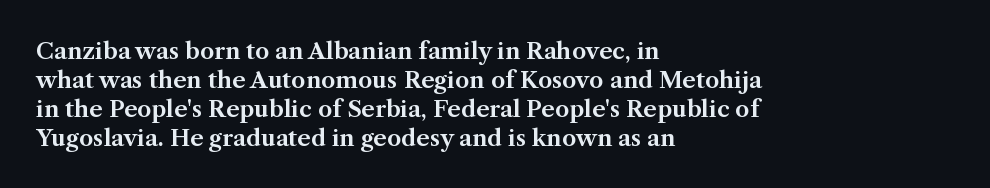
The image shows 23 px text type, upright; set left-aligned, normal line spacing (1.26x), normal letter spacing, not underlined.
